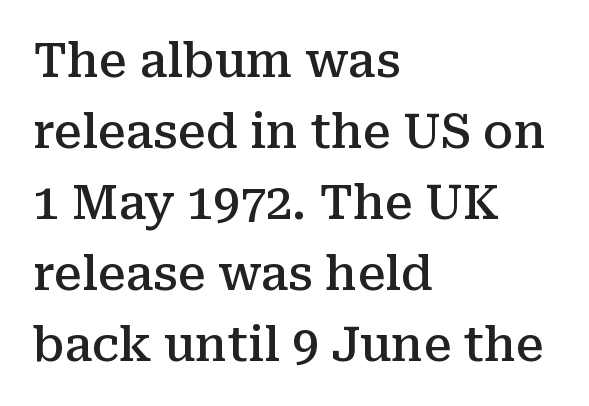
Inter-character spacing is left at the font's built-in metrics. Proportional: the letters do not fall into vertical columns. Quick note: not italic, upright. The vertical gap from one line to the next is medium.
